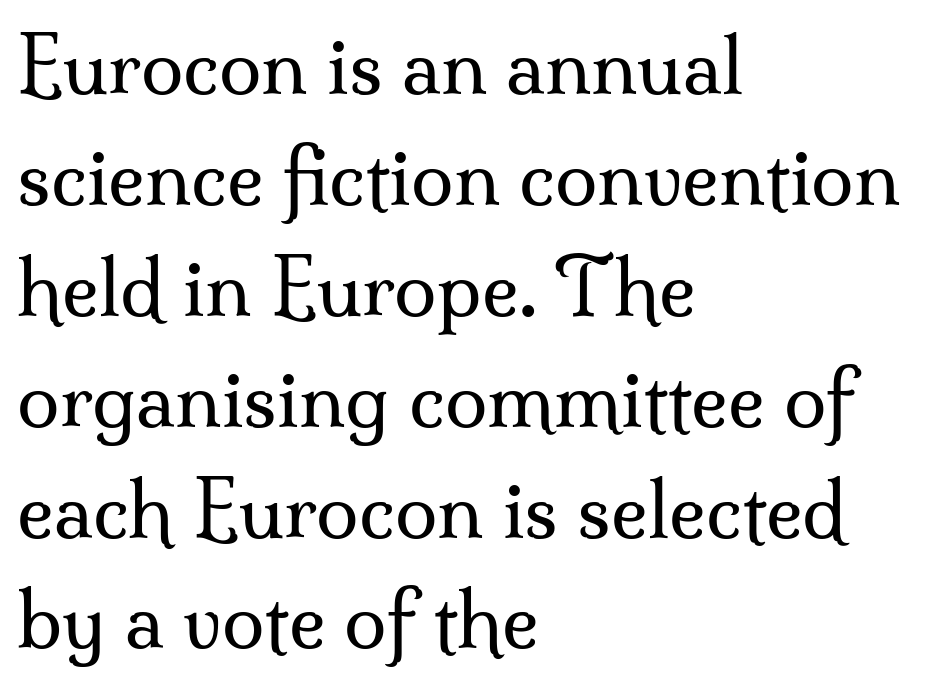
The image shows 77 px regular-weight serif type, upright; set left-aligned, normal line spacing (1.44x), normal letter spacing, not underlined; medium stroke contrast and a small x-height.
